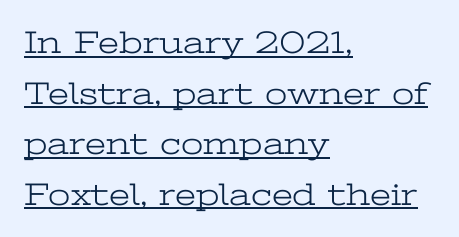
{"serif": "yes", "italic": "no", "bold": "no", "weight": "light", "width": "wide", "stroke_contrast": "low", "x_height": "medium", "monospaced": "no", "underline": "yes", "align": "left", "line_spacing": "normal", "line_spacing_ratio": 1.58, "letter_spacing": "normal", "letter_spacing_em": 0.0, "glyph_px": 32}
